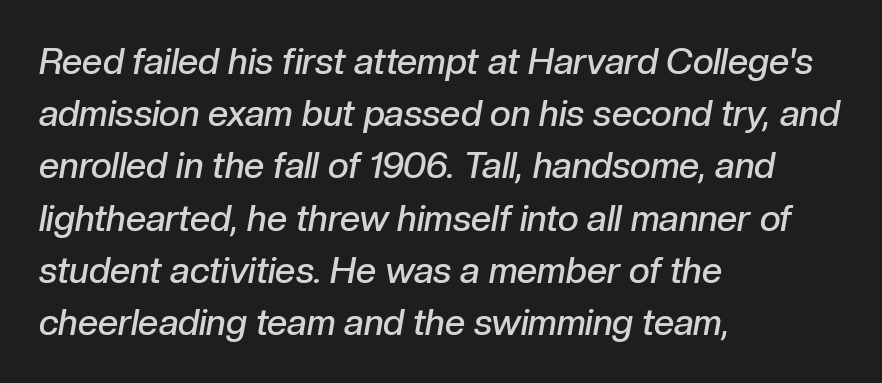
In terms of weight, the rendering is demibold, just under bold. In terms of posture, this sample is oblique. Anything drawn beneath the words? Only blank space. The face used here is proportionally spaced, like ordinary book or web type. The passage shown has conventional tracking throughout.
